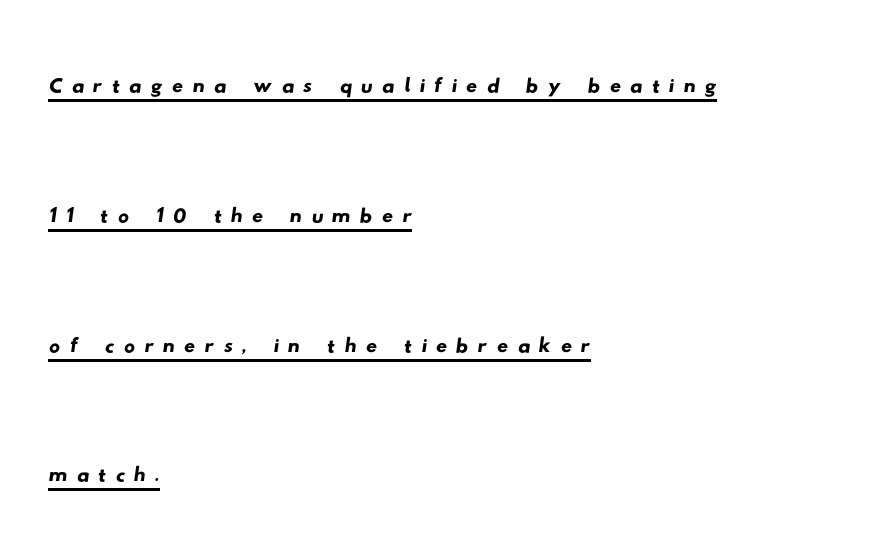
Left-aligned paragraph, ragged on the right. Serif or sans? Sans — the stroke terminals are bare. Looks like regular typesetting: each glyph gets only the width it needs. The passage shown is underscored from start to finish.
